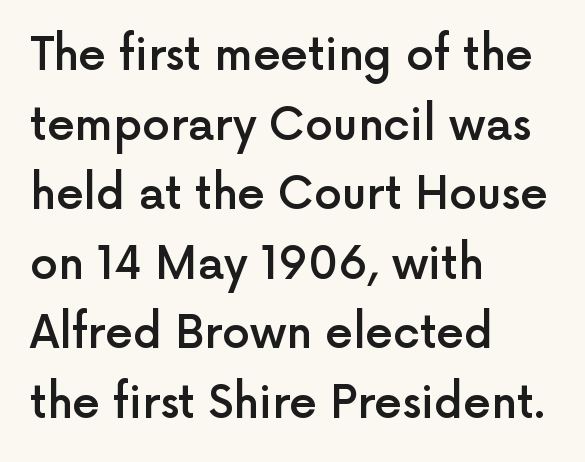
This rendering uses left alignment, leaving the right contour irregular. I'd call this a sans setting — the letters go barefoot. Characters follow at the spacing the type designer built in. These lines sit exactly where default settings would place them. The lettering stays uniformly vertical, giving the passage a roman look. A clean baseline with only descenders dipping below it.
